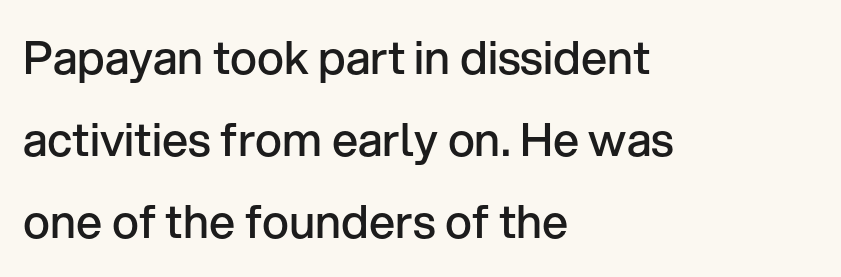
Q: Is the text bold? A: Semi-bold.
Q: Is the text italic (slanted)? A: No, it is upright.
Q: Is the typeface a serif or a sans-serif typeface? A: Sans-serif.
Q: Is the text underlined? A: No.
Q: How is the paragraph aligned? A: Left-aligned.
Q: Is the spacing between letters normal or unusually wide? A: Normal.
Q: Width (condensed, normal, or wide)? A: Normal.
Q: Stroke contrast? A: Low.
Q: x-height? A: Medium.
Q: Monospaced? A: No.
